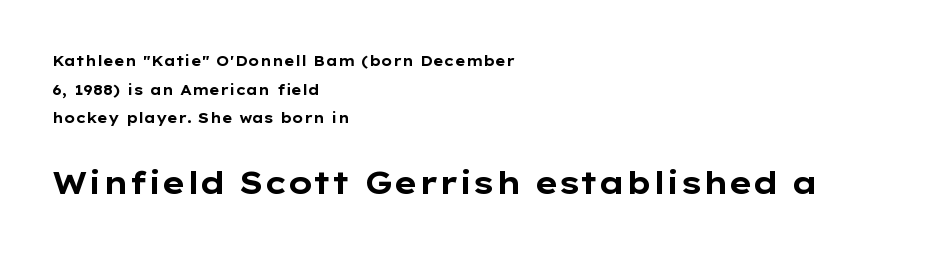
{"serif": "no", "italic": "no", "bold": "yes", "weight": "bold", "width": "wide", "stroke_contrast": "low", "x_height": "medium", "monospaced": "no", "underline": "no", "align": "left", "line_spacing": "loose", "line_spacing_ratio": 2.05, "letter_spacing": "normal", "letter_spacing_em": 0.0, "larger_block": "second", "size_ratio": 2.21, "glyph_px": 31}
